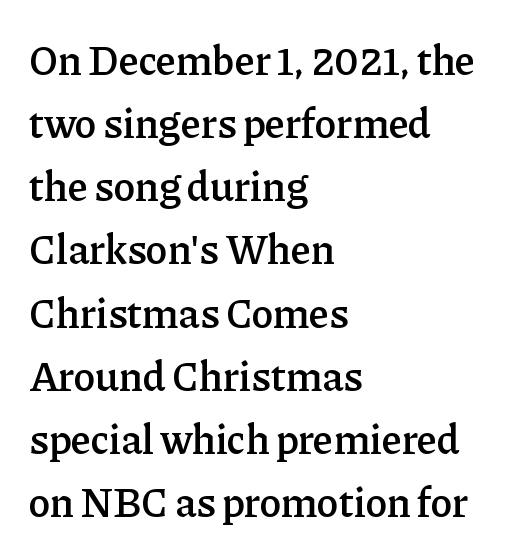
The image shows 41 px semibold serif type, upright; set left-aligned, normal line spacing (1.54x), normal letter spacing, not underlined; low stroke contrast and a medium x-height.
